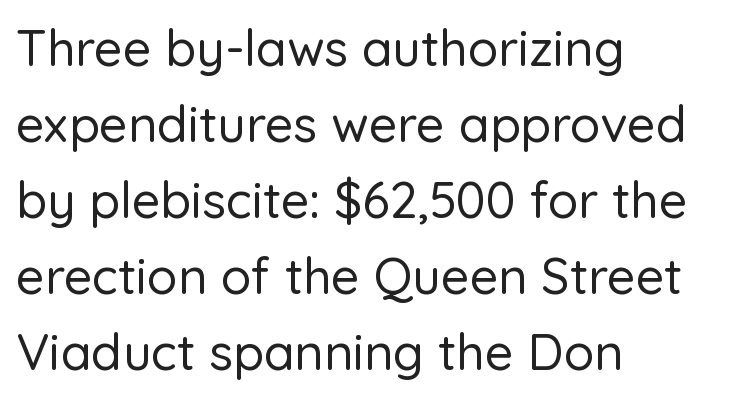
Q: Is the text italic (slanted)? A: No, it is upright.
Q: Is the typeface a serif or a sans-serif typeface? A: Sans-serif.
Q: Is the text underlined? A: No.
Q: How is the paragraph aligned? A: Left-aligned.
Q: Is the spacing between letters normal or unusually wide? A: Normal.
Q: Is the spacing between lines tight, normal or loose? A: Normal.
Q: Width (condensed, normal, or wide)? A: Normal.
Q: Stroke contrast? A: Low.
Q: x-height? A: Medium.
Q: Monospaced? A: No.
